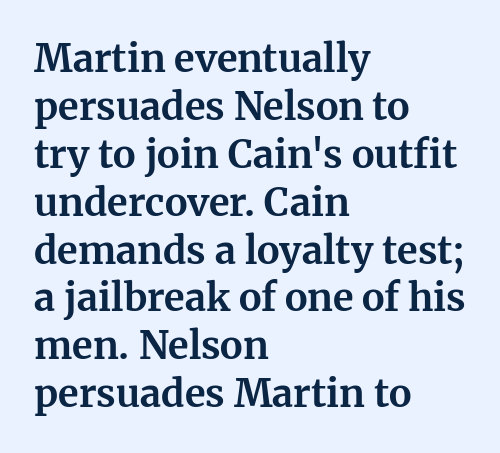
The image shows 38 px bold serif type, upright; set left-aligned, normal line spacing (1.26x), normal letter spacing, not underlined; medium stroke contrast and a medium x-height.
